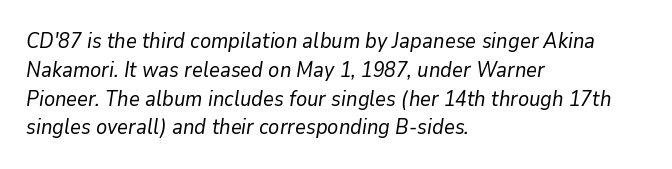
Q: Is the text bold? A: No.
Q: Is the text italic (slanted)? A: Yes, it leans right by about 9 degrees.
Q: Is the text underlined? A: No.
Q: How is the paragraph aligned? A: Left-aligned.
Q: Is the spacing between letters normal or unusually wide? A: Normal.
Q: Is the spacing between lines tight, normal or loose? A: Normal.
